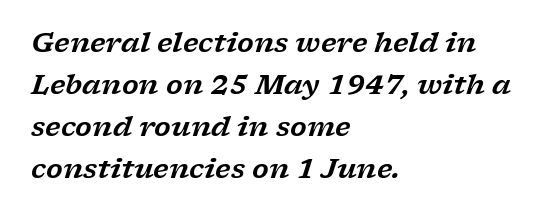
The foot of each line stays bare and open. This sample uses plain, unmodified letter spacing. The text carries the slant typical of an italic or oblique font. Horizontal bands of white between lines are of average thickness. One-word summary of the alignment: left.
